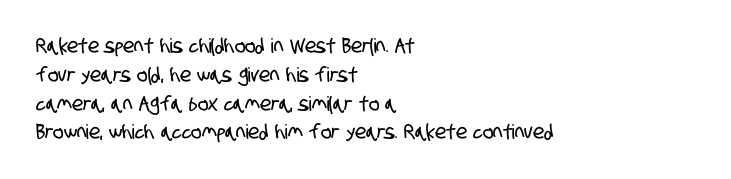
{"underline": "no", "align": "left", "line_spacing": "normal", "line_spacing_ratio": 1.44, "letter_spacing": "normal", "letter_spacing_em": 0.0, "glyph_px": 20}
